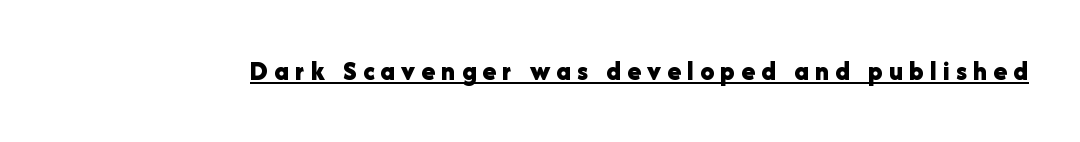
{"serif": "no", "italic": "no", "bold": "yes", "weight": "bold", "width": "normal", "stroke_contrast": "low", "x_height": "medium", "monospaced": "no", "underline": "yes", "letter_spacing": "wide", "letter_spacing_em": 0.22, "glyph_px": 28}
